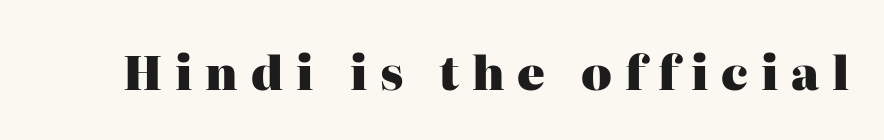
Q: Is the text bold? A: Yes.
Q: Is the text italic (slanted)? A: No, it is upright.
Q: Is the typeface a serif or a sans-serif typeface? A: Serif.
Q: Is the text underlined? A: No.
Q: Is the spacing between letters normal or unusually wide? A: Unusually wide.
Q: Width (condensed, normal, or wide)? A: Normal.
Q: Stroke contrast? A: High.
Q: x-height? A: Medium.
Q: Monospaced? A: No.
